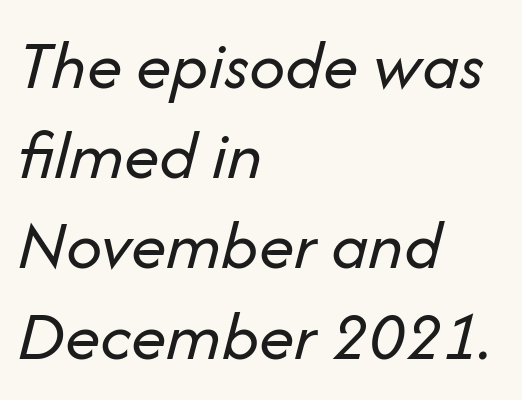
The passage shown is not bold in any degree. Underline: absent. Notice how the passage keeps a crisp vertical edge on the left only. Proportional: the letters do not fall into vertical columns. A typesetter would call this leading conventional body-copy spacing. The specimen reads as italic at a glance.
